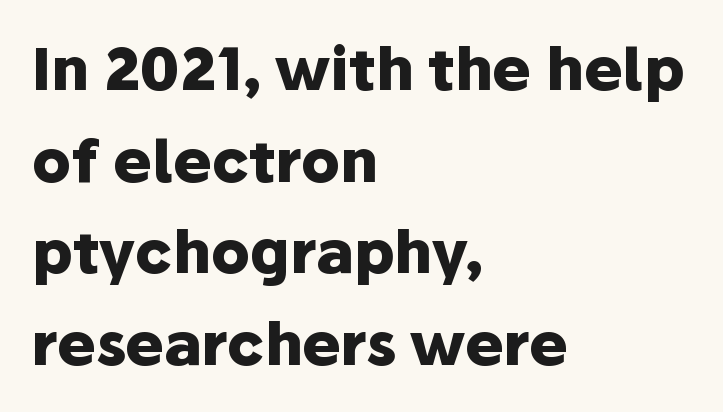
Q: Is the text bold? A: Yes.
Q: Is the text italic (slanted)? A: No, it is upright.
Q: Is the typeface a serif or a sans-serif typeface? A: Sans-serif.
Q: Is the text underlined? A: No.
Q: How is the paragraph aligned? A: Left-aligned.
Q: Is the spacing between letters normal or unusually wide? A: Normal.
Q: Is the spacing between lines tight, normal or loose? A: Normal.
Q: Width (condensed, normal, or wide)? A: Normal.
Q: Stroke contrast? A: Low.
Q: x-height? A: Medium.
Q: Monospaced? A: No.
